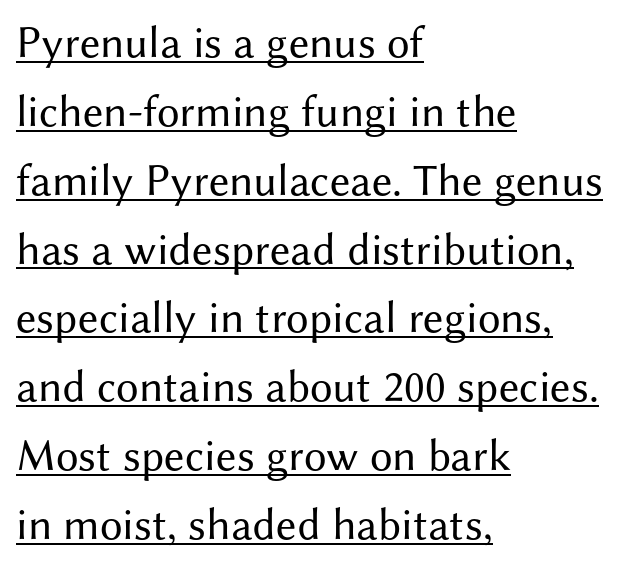
{"serif": "no", "italic": "no", "bold": "no", "weight": "regular", "width": "normal", "stroke_contrast": "medium", "x_height": "medium", "monospaced": "no", "underline": "yes", "align": "left", "line_spacing": "normal", "line_spacing_ratio": 1.53, "letter_spacing": "normal", "letter_spacing_em": 0.0, "glyph_px": 45}
